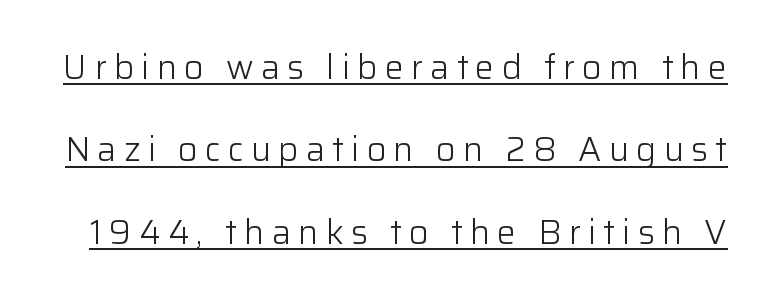
A sans-serif font was chosen for this passage. These glyphs show unthickened strokes, regular width or finer. Between one letter and the next there's a generous, obvious gap. The passage shown is typed in a proportional face where columns would drift. It's the straight-up-and-down kind of type.
